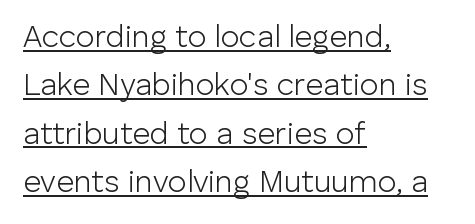
{"serif": "no", "italic": "no", "bold": "no", "weight": "light", "width": "normal", "stroke_contrast": "low", "x_height": "medium", "monospaced": "no", "underline": "yes", "align": "left", "line_spacing": "normal", "line_spacing_ratio": 1.56, "letter_spacing": "normal", "letter_spacing_em": 0.0, "glyph_px": 31}
